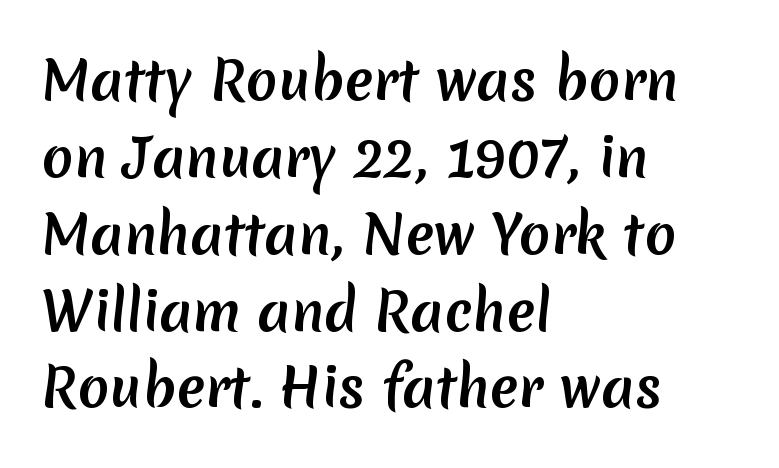
You could call the tracking neutral — neither tight nor loose. Horizontally, the lines are justified to the leading edge only. I'd describe the lettering as bold — thick and assertive. The passage shown is typeset with a sans-serif family. Decoration check: the copy has no underline.
